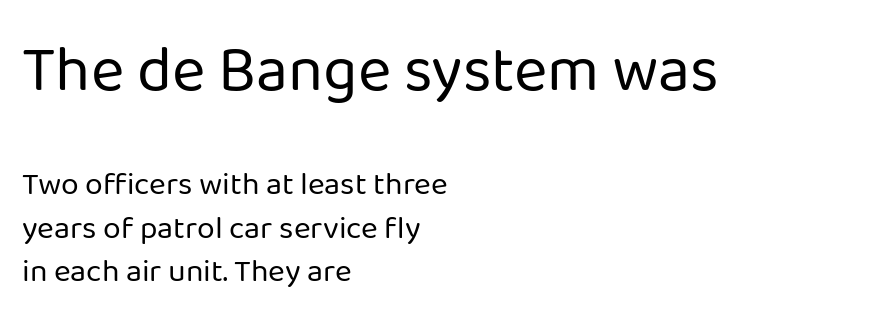
{"serif": "no", "italic": "no", "bold": "no", "weight": "regular", "width": "normal", "stroke_contrast": "low", "x_height": "medium", "monospaced": "no", "underline": "no", "align": "left", "line_spacing": "normal", "line_spacing_ratio": 1.36, "letter_spacing": "normal", "letter_spacing_em": 0.0, "larger_block": "first", "size_ratio": 2.0, "glyph_px": 64}
